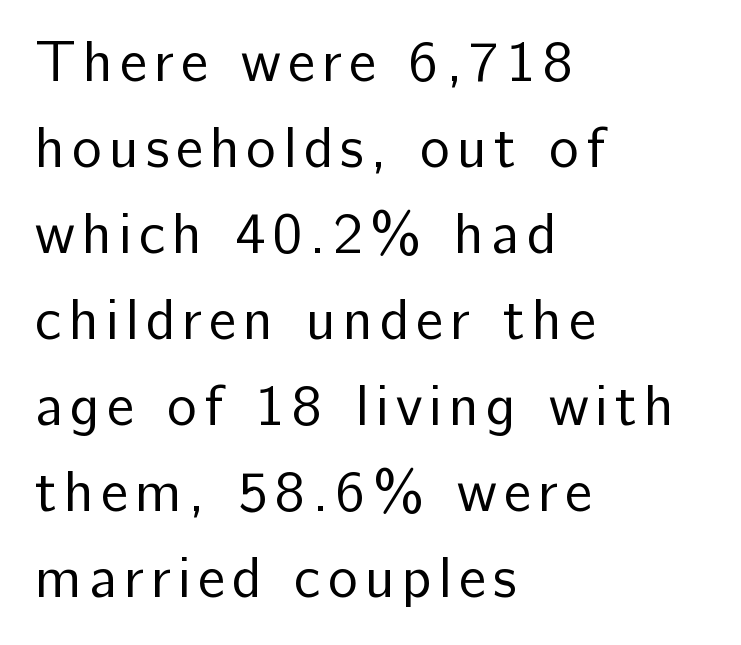
You can tell from the bare stems that sans-serif type was used. Each row of text sits above clean, open space. The block of text has a typical density, with ordinary space between rows. A quiet, ordinary-to-light weight characterises the typeface.
